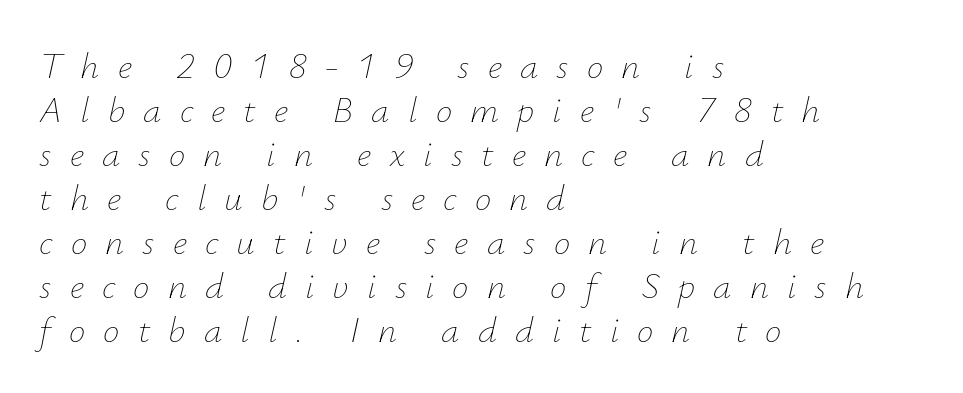
Proportional: the letters do not fall into vertical columns. The paragraph shown leans on its left margin. The area under the type is left untouched. Designer's note — italics engaged. No extra ink here — the face is not bold. In terms of letterspacing, this is a distinctly airy, spread setting.
